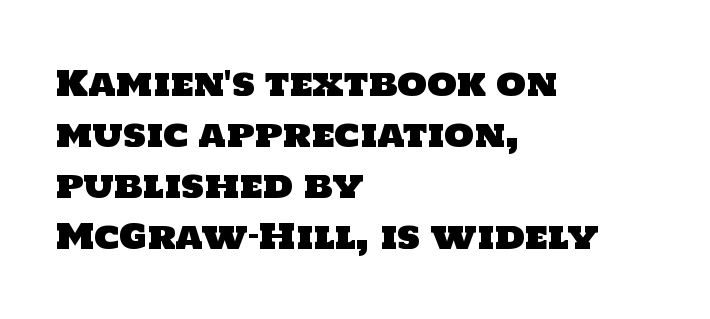
Does the type have serifs? No, each stem ends abruptly. Plain, unruled lines of type. Observe the ordinary spacing: letters are neighbours, not strangers. Here the designer chose a conventional face with non-uniform glyph widths.
